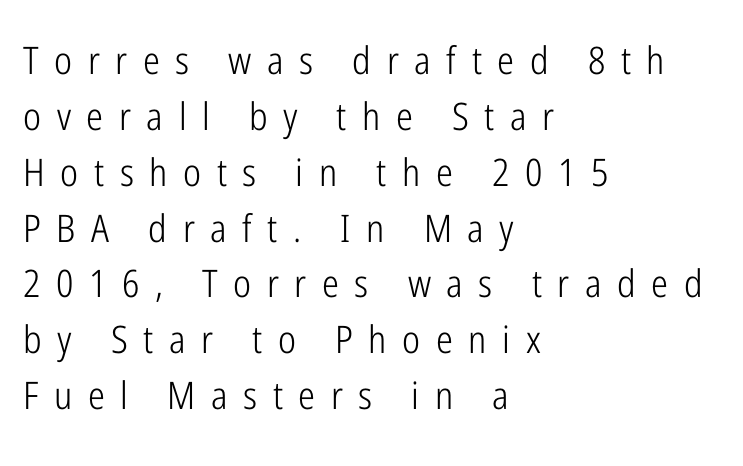
The vertical gap from one line to the next is medium. A student would call this left alignment; a typographer would say flush left, rag right. The passage shown is not underscored anywhere. Weight class: somewhere from thin through regular. What stands out about the letter spacing? Its width — letters are far apart.
